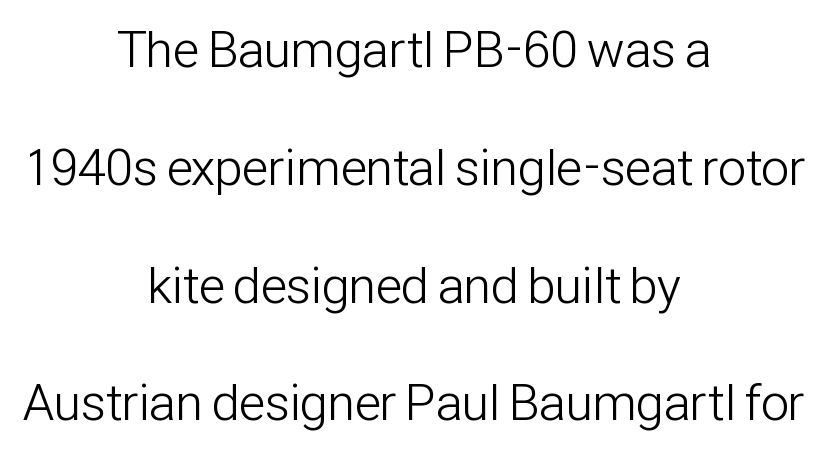
The image shows 51 px light, condensed sans-serif type, upright; set centered, loose line spacing (2.31x), normal letter spacing, not underlined; low stroke contrast and a medium x-height.
